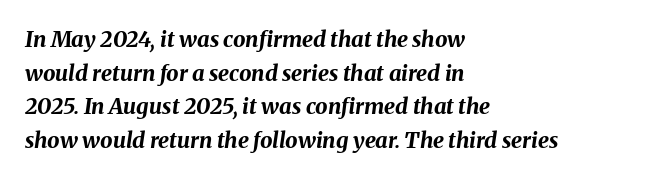
Q: Is the text bold? A: Yes.
Q: Is the text italic (slanted)? A: Yes, it leans right by about 8 degrees.
Q: Is the text underlined? A: No.
Q: How is the paragraph aligned? A: Left-aligned.
Q: Is the spacing between letters normal or unusually wide? A: Normal.
Q: Is the spacing between lines tight, normal or loose? A: Normal.
